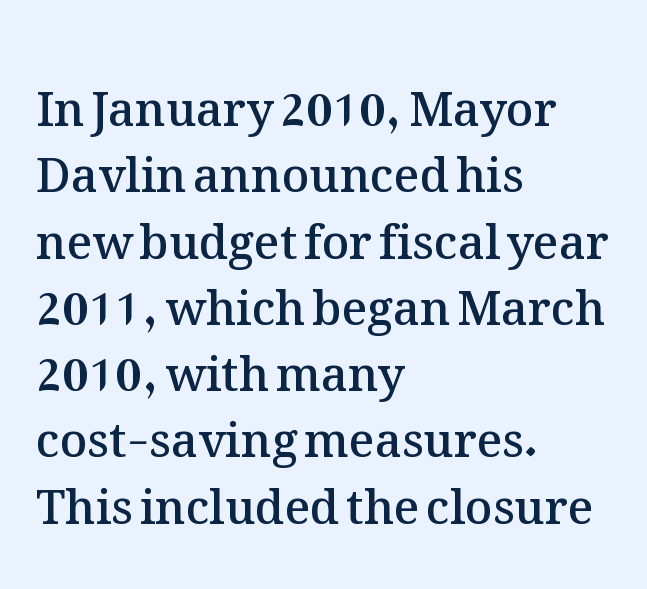
The image shows 47 px semibold type, upright; set left-aligned, normal line spacing (1.41x), normal letter spacing, not underlined; medium stroke contrast and a medium x-height.
